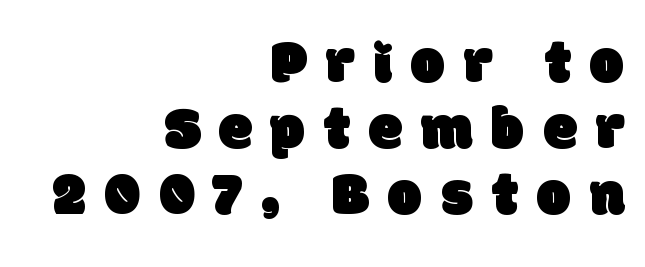
Q: Is the typeface a serif or a sans-serif typeface? A: Sans-serif.
Q: Is the text underlined? A: No.
Q: How is the paragraph aligned? A: Right-aligned.
Q: Is the spacing between letters normal or unusually wide? A: Unusually wide.
Q: Is the spacing between lines tight, normal or loose? A: Tight.
Q: Width (condensed, normal, or wide)? A: Normal.
Q: Stroke contrast? A: Low.
Q: x-height? A: Large.
Q: Monospaced? A: No.
